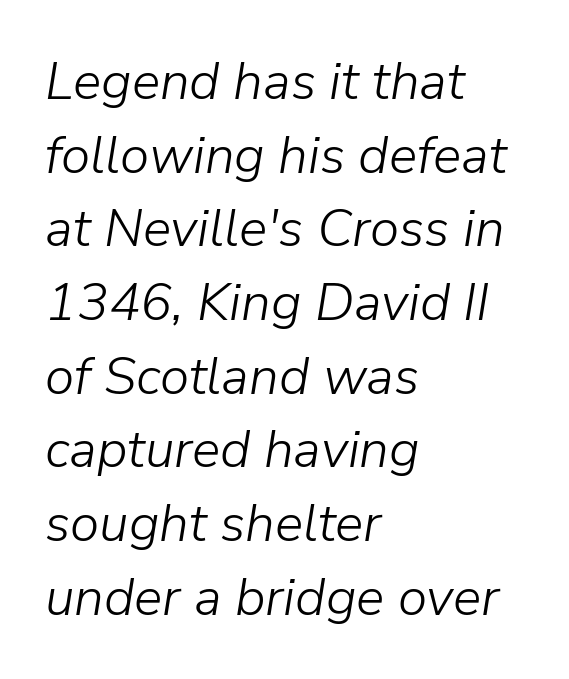
{"italic": "yes", "lean": "right", "slant_degrees": 9, "bold": "no", "weight": "light", "width": "normal", "stroke_contrast": "low", "x_height": "medium", "monospaced": "no", "underline": "no", "align": "left", "line_spacing": "normal", "line_spacing_ratio": 1.39, "letter_spacing": "normal", "letter_spacing_em": 0.0, "glyph_px": 53}
